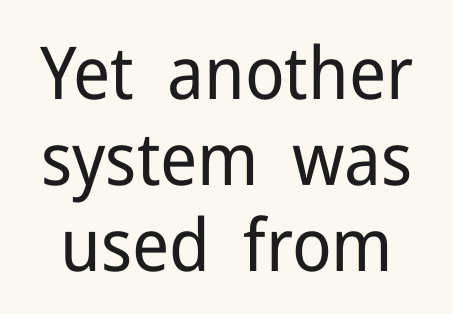
The text was rendered using a sans face with plain stroke endings. Proportional: the letters do not fall into vertical columns. Has an underline been added? It has not. Is the type heavy? It reads as light-to-regular instead. Italic? Not at all — the glyphs are vertical.
